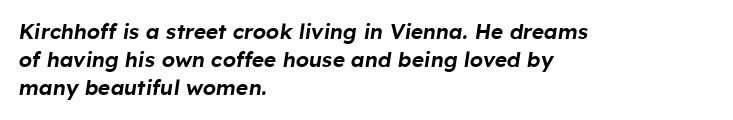
The image shows 21 px text type, italic (leaning right); set left-aligned, normal line spacing (1.34x), normal letter spacing, not underlined.
